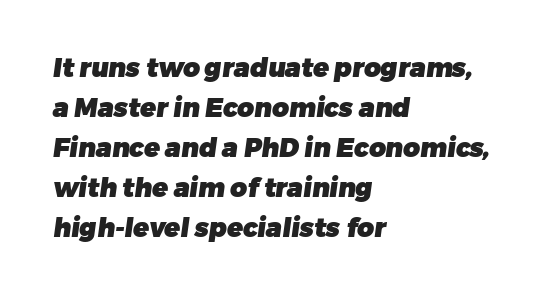
Q: Is the text bold? A: Yes.
Q: Is the text underlined? A: No.
Q: How is the paragraph aligned? A: Left-aligned.
Q: Is the spacing between letters normal or unusually wide? A: Normal.
Q: Is the spacing between lines tight, normal or loose? A: Normal.
